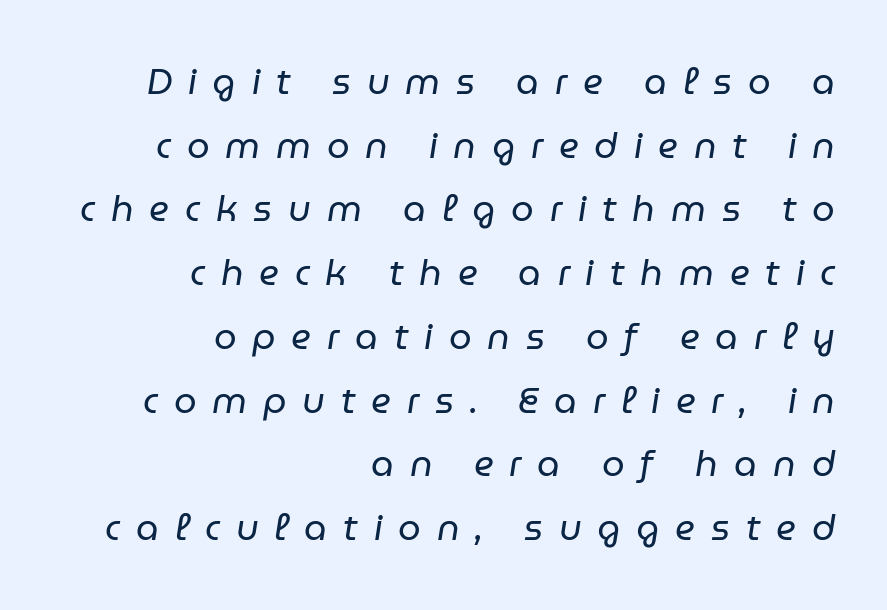
Q: Is the text bold? A: No.
Q: Is the text italic (slanted)? A: Yes, it leans right by about 9 degrees.
Q: Is the text underlined? A: No.
Q: How is the paragraph aligned? A: Right-aligned.
Q: Is the spacing between letters normal or unusually wide? A: Unusually wide.
Q: Width (condensed, normal, or wide)? A: Normal.
Q: Stroke contrast? A: Low.
Q: x-height? A: Medium.
Q: Monospaced? A: No.
